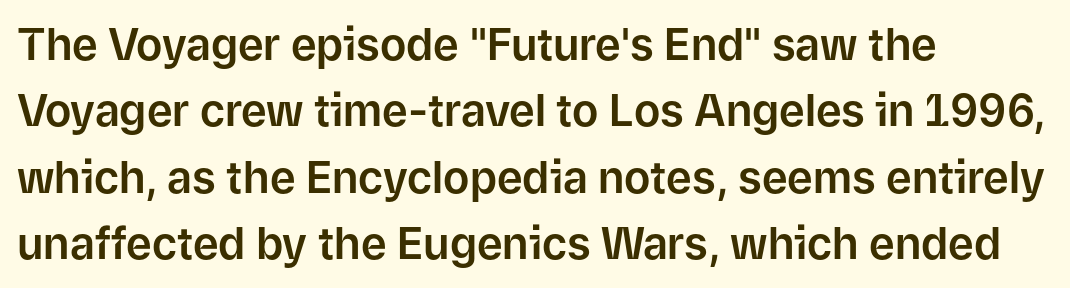
Bare-footed words on every line. Note the varied advance widths — an 'i' is clearly narrower than an 'm'. This is sans-serif lettering, the kind often seen on screens and signage. The rendering keeps characters at their native spacing.
